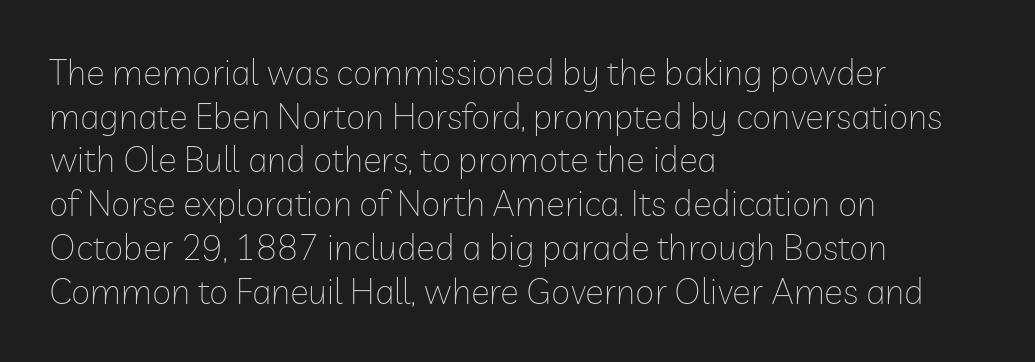
{"serif": "no", "italic": "no", "bold": "no", "weight": "thin", "width": "normal", "stroke_contrast": "low", "x_height": "medium", "monospaced": "no", "underline": "no", "align": "left", "line_spacing": "normal", "line_spacing_ratio": 1.25, "letter_spacing": "normal", "letter_spacing_em": 0.0, "glyph_px": 35}
